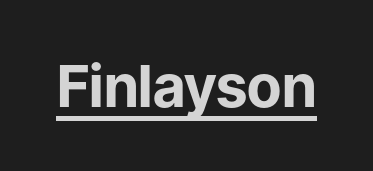
The image shows 58 px bold sans-serif type, upright; set normal letter spacing, underlined; low stroke contrast and a medium x-height.
